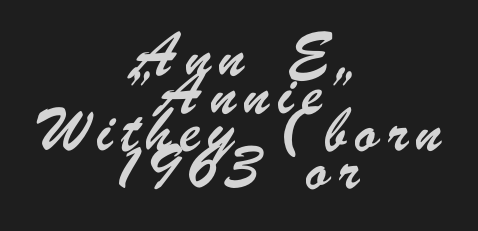
A typesetter would label this face a sans. The face used here is proportionally spaced, like ordinary book or web type. Just letters on the line, the space beneath them empty. Casual observation: everything's sitting right in the middle. The face used here is rendered with a markedly widened letterfit.
